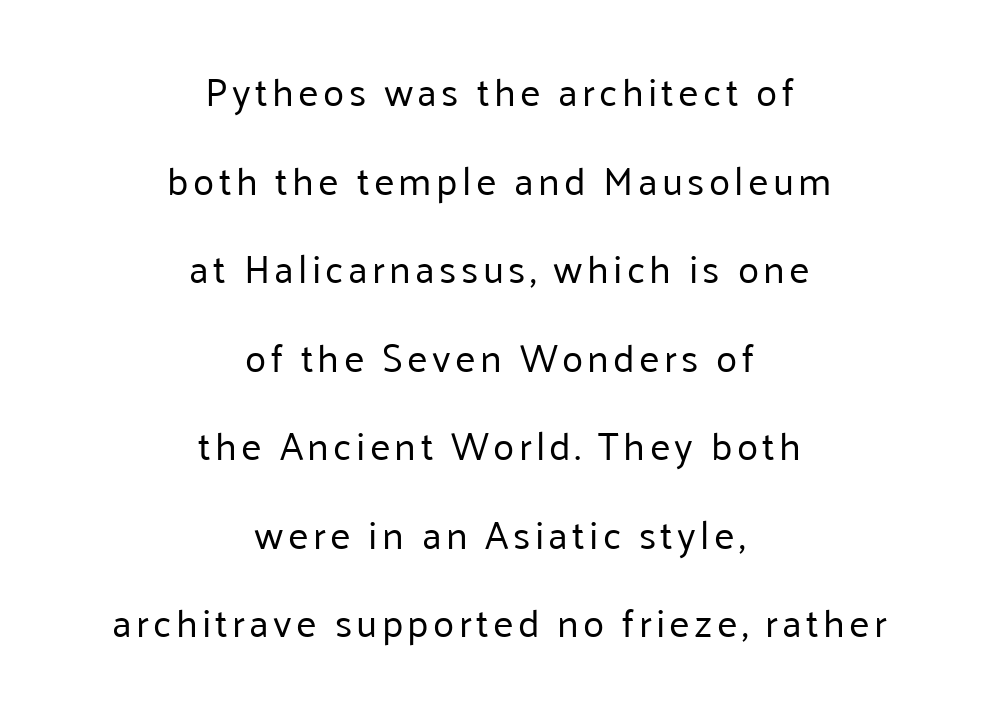
The image shows 39 px regular-weight sans-serif type, upright; set centered, loose line spacing (2.27x), not underlined; low stroke contrast and a medium x-height.
